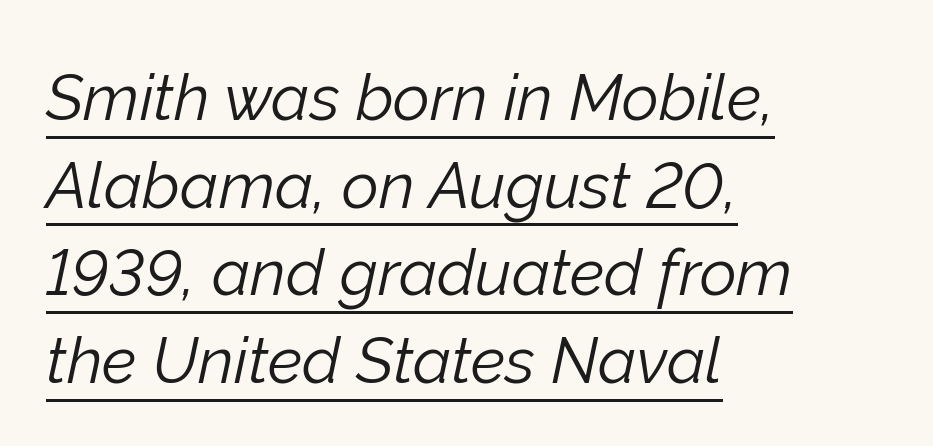
Q: Is the text bold? A: No.
Q: Is the text italic (slanted)? A: Yes, it leans right by about 12 degrees.
Q: Is the text underlined? A: Yes.
Q: How is the paragraph aligned? A: Left-aligned.
Q: Is the spacing between letters normal or unusually wide? A: Normal.
Q: Is the spacing between lines tight, normal or loose? A: Normal.
Q: Width (condensed, normal, or wide)? A: Normal.
Q: Stroke contrast? A: Low.
Q: x-height? A: Medium.
Q: Monospaced? A: No.
